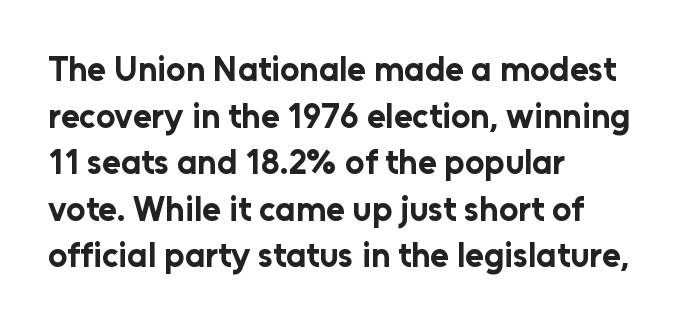
The typeface chosen for these lines omits serifs. The designer left line spacing at the default. The strokes are fattened all the way to bold. Think of a printed novel: that variable character pitch is what you see here. The ragged edge is on the right, which tells us the setting is flush left.
